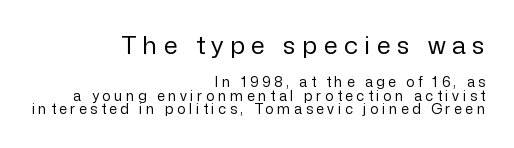
Scale decreases going downward across the two blocks. Unlike italic type, these characters show no tilt at all. Notice how the passage keeps a crisp vertical edge on the right only. Each stroke keeps to a modest, everyday thickness or less. Rows of type sit shoulder to shoulder in the vertical direction.
